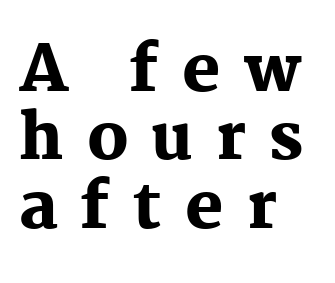
{"serif": "yes", "italic": "no", "bold": "yes", "weight": "heavy", "width": "normal", "stroke_contrast": "medium", "x_height": "medium", "monospaced": "no", "underline": "no", "align": "left", "line_spacing": "tight", "line_spacing_ratio": 1.07, "letter_spacing": "wide", "letter_spacing_em": 0.36, "glyph_px": 64}
